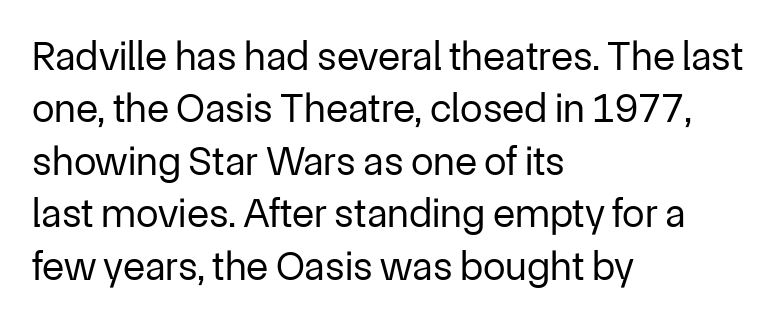
Q: Is the text bold? A: No.
Q: Is the text italic (slanted)? A: No, it is upright.
Q: Is the typeface a serif or a sans-serif typeface? A: Sans-serif.
Q: Is the text underlined? A: No.
Q: How is the paragraph aligned? A: Left-aligned.
Q: Is the spacing between letters normal or unusually wide? A: Normal.
Q: Is the spacing between lines tight, normal or loose? A: Normal.
Q: Width (condensed, normal, or wide)? A: Normal.
Q: Stroke contrast? A: Low.
Q: x-height? A: Medium.
Q: Monospaced? A: No.
